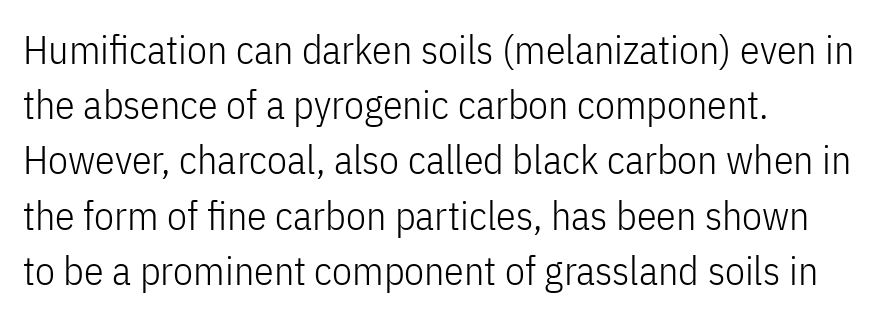
The image shows 40 px light, condensed sans-serif type, upright; set left-aligned, normal line spacing (1.38x), normal letter spacing, not underlined; low stroke contrast and a medium x-height.
